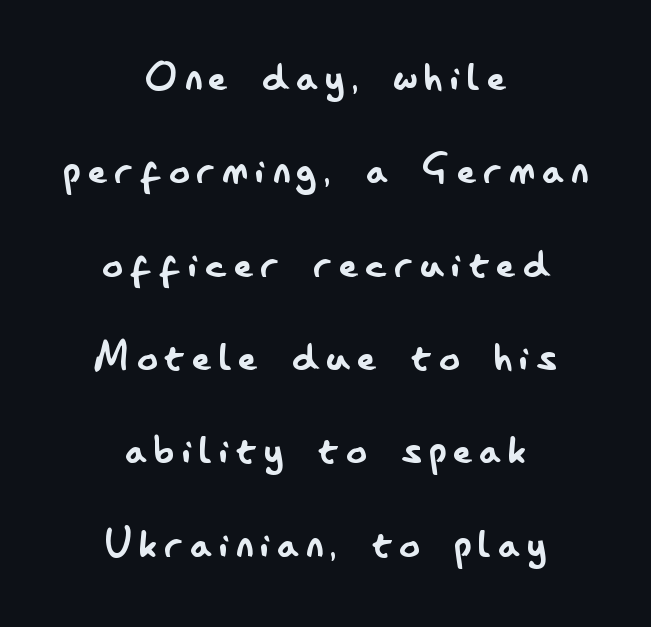
{"serif": "no", "italic": "no", "bold": "no", "weight": "regular", "width": "condensed", "stroke_contrast": "low", "x_height": "small", "monospaced": "no", "underline": "no", "align": "center", "line_spacing_ratio": 1.83, "glyph_px": 51}
